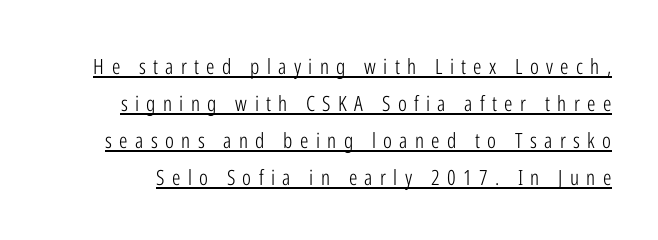
{"italic": "no", "bold": "no", "underline": "yes", "line_spacing_ratio": 1.76, "letter_spacing": "wide", "letter_spacing_em": 0.35, "glyph_px": 21}
